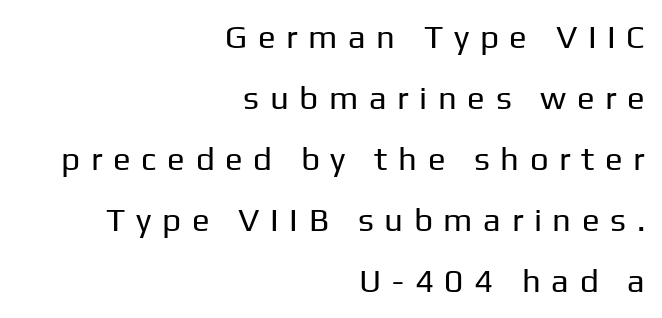
Designer's note — italics off, roman on. Spacing verdict: proportional, widths tailored to each character. The typeface has the unassuming heft of standard copy or less. The space beneath each line is pristine and unruled.
